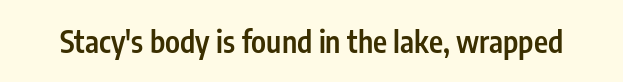
The image shows 30 px semibold, condensed sans-serif type, upright; set normal letter spacing, not underlined; low stroke contrast and a medium x-height.
